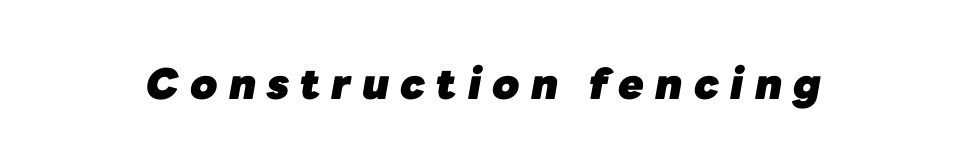
The image shows 42 px heavy type, italic (leaning right); set unusually wide letter spacing (+0.26 em), not underlined; low stroke contrast and a medium x-height.
